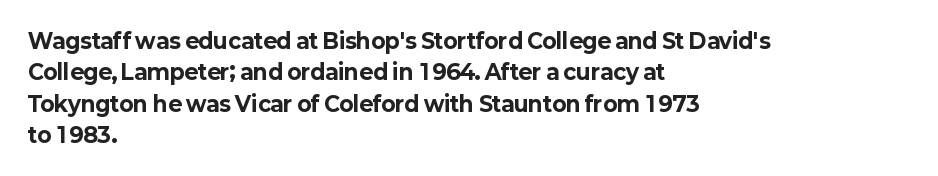
{"italic": "no", "bold": "yes", "underline": "no", "align": "left", "line_spacing": "normal", "line_spacing_ratio": 1.49, "letter_spacing": "normal", "letter_spacing_em": 0.0, "glyph_px": 21}
